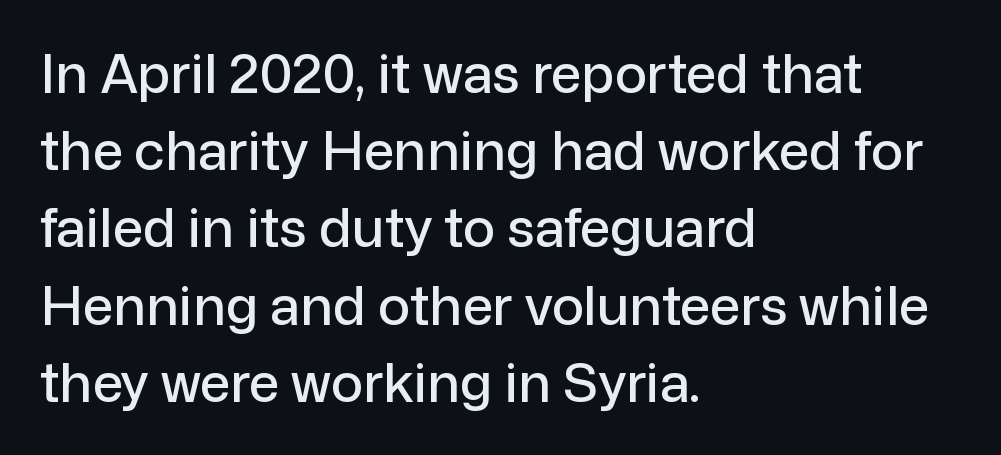
The image shows 54 px sans-serif type, upright; set left-aligned, normal line spacing (1.43x), normal letter spacing, not underlined; low stroke contrast and a medium x-height.
